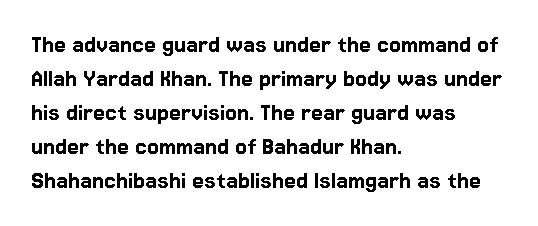
Q: Is the text italic (slanted)? A: No, it is upright.
Q: Is the text underlined? A: No.
Q: How is the paragraph aligned? A: Left-aligned.
Q: Is the spacing between letters normal or unusually wide? A: Normal.
Q: Is the spacing between lines tight, normal or loose? A: Normal.
